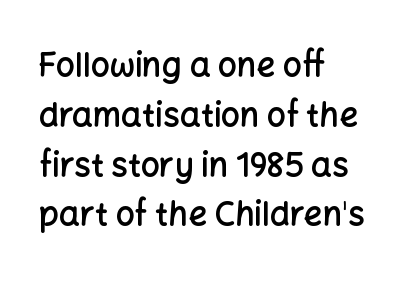
Does the weight exceed regular? Yes, but only to semibold. Vertical strokes here are truly vertical. Leftover space on each line is placed entirely after the last word. Glance below the letters and you will spot only blank space. Rows of type keep a routine distance in the vertical direction. Spacing verdict: proportional, widths tailored to each character.
